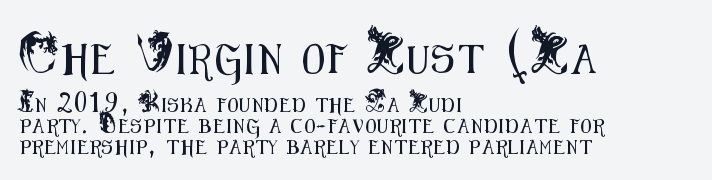
{"serif": "no", "italic": "no", "width": "condensed", "stroke_contrast": "medium", "x_height": "small", "monospaced": "no", "underline": "no", "align": "left", "line_spacing": "normal", "line_spacing_ratio": 1.48, "larger_block": "first", "size_ratio": 2.07, "glyph_px": 29}
